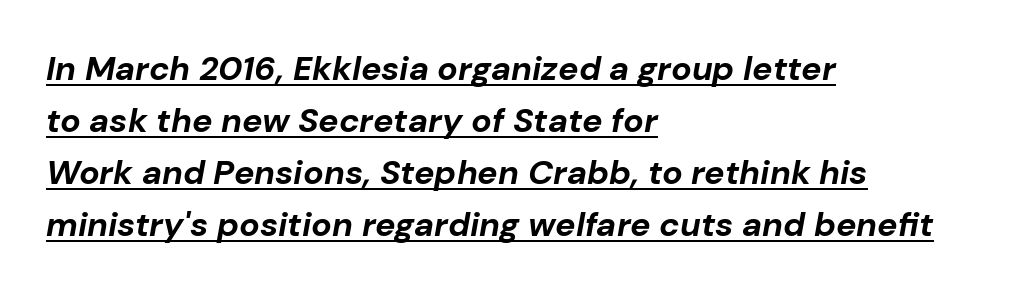
Quick note: underline on. Honestly, the row spacing looks completely unremarkable. Nothing unusual about the tracking: characters are spaced as the font intends. The letters advance in unequal steps, a hallmark of proportional type. Would a proofreader flag this as italicized? Yes. The ragged edge is on the right, which tells us the setting is flush left.
